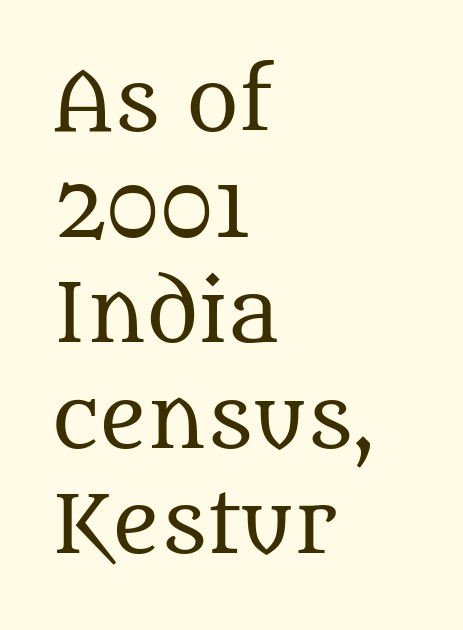
Regular leading. These lines stack with their left ends in a neat column. A roman cut, with each character standing at attention. Looks like regular typesetting: each glyph gets only the width it needs. The font sits on the lighter half of the weight spectrum, regular included.
